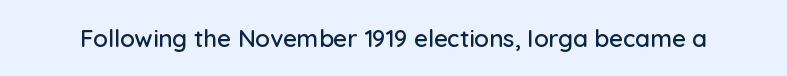
Observe the ordinary spacing: letters are neighbours, not strangers. Underline: absent. Rendered with straight, roman letterforms.
